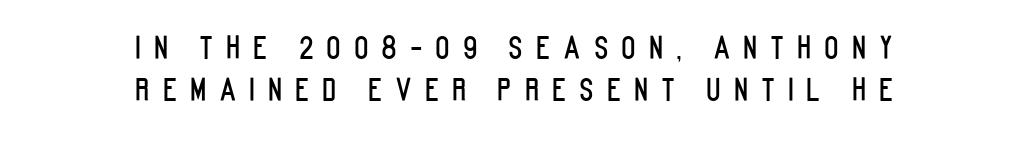
{"serif": "no", "italic": "no", "width": "condensed", "stroke_contrast": "low", "x_height": "large", "monospaced": "no", "underline": "no", "align": "center", "line_spacing": "normal", "line_spacing_ratio": 1.4, "letter_spacing": "wide", "letter_spacing_em": 0.43, "glyph_px": 30}
